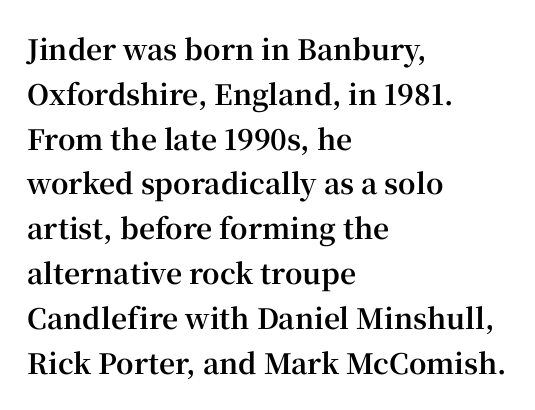
{"serif": "yes", "italic": "no", "bold": "yes", "weight": "bold", "width": "normal", "stroke_contrast": "high", "x_height": "medium", "monospaced": "no", "underline": "no", "align": "left", "line_spacing": "normal", "line_spacing_ratio": 1.6, "letter_spacing": "normal", "letter_spacing_em": 0.0, "glyph_px": 28}
